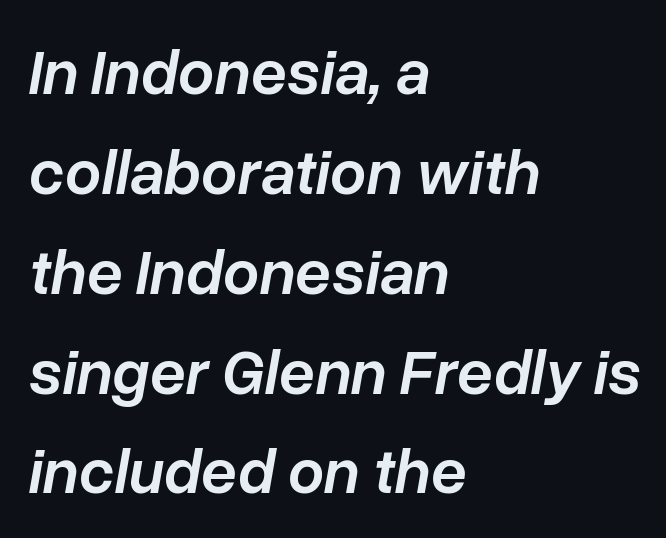
The image shows 64 px semibold type, italic (leaning right); set left-aligned, normal line spacing (1.56x), normal letter spacing, not underlined; low stroke contrast and a medium x-height.
